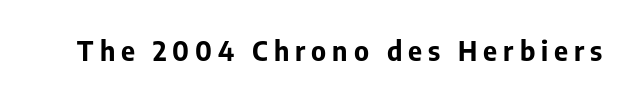
These lines carry a lot of weight — the face is fully bold. The tracking reads as deliberately expanded to a designer's eye. Any mark beneath the type? The region is blank. The lettering holds an erect, upright posture throughout.
